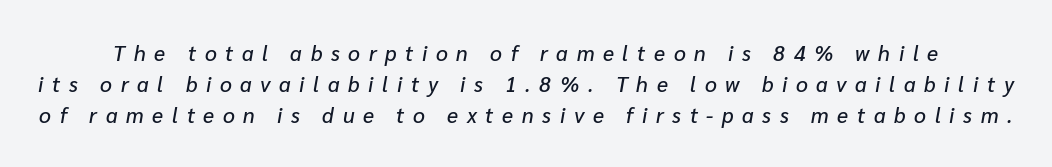
Q: Is the text italic (slanted)? A: Yes, it leans right by about 10 degrees.
Q: Is the text underlined? A: No.
Q: Is the spacing between letters normal or unusually wide? A: Unusually wide.
Q: Is the spacing between lines tight, normal or loose? A: Normal.
